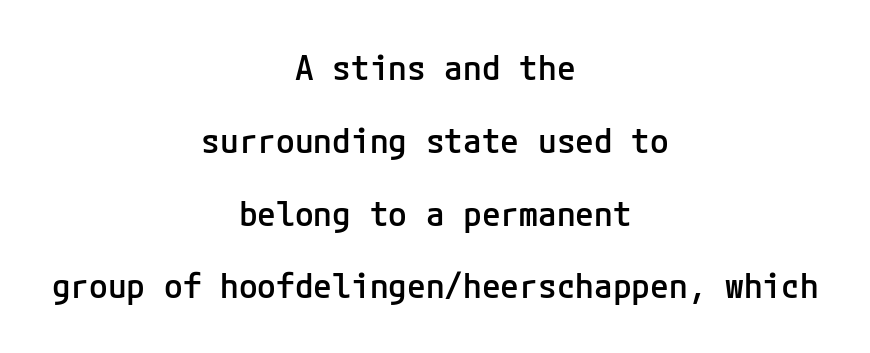
Q: Is the text bold? A: Semi-bold.
Q: Is the text italic (slanted)? A: No, it is upright.
Q: Is the typeface a serif or a sans-serif typeface? A: Sans-serif.
Q: Is the text underlined? A: No.
Q: How is the paragraph aligned? A: Centered.
Q: Is the spacing between letters normal or unusually wide? A: Normal.
Q: Is the spacing between lines tight, normal or loose? A: Loose.
Q: Width (condensed, normal, or wide)? A: Normal.
Q: Stroke contrast? A: Low.
Q: x-height? A: Medium.
